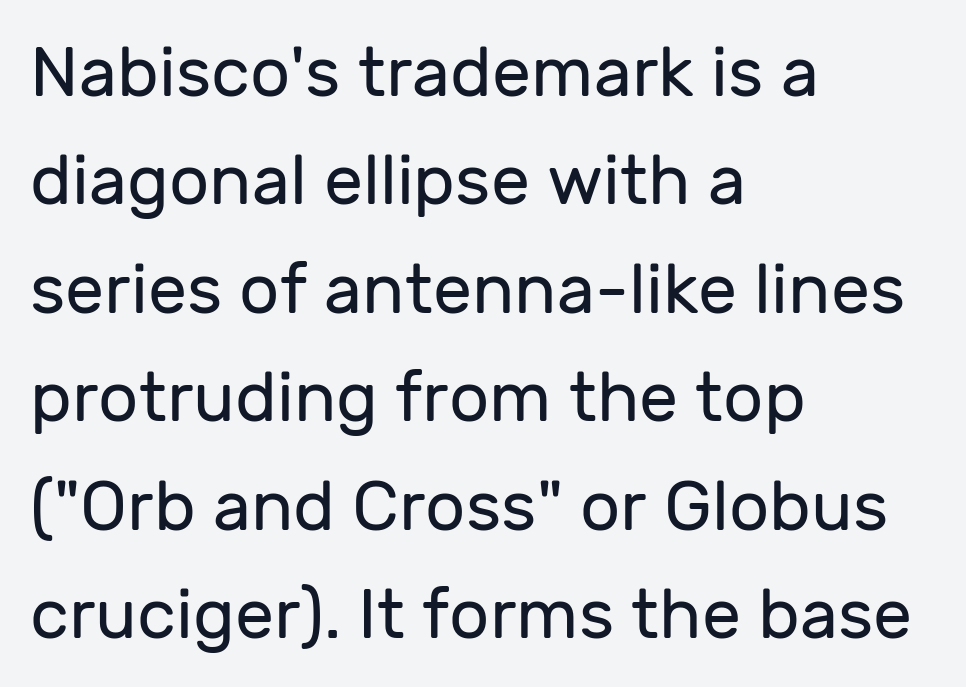
The image shows 70 px regular-weight sans-serif type, upright; set left-aligned, normal line spacing (1.55x), normal letter spacing, not underlined; low stroke contrast and a medium x-height.
